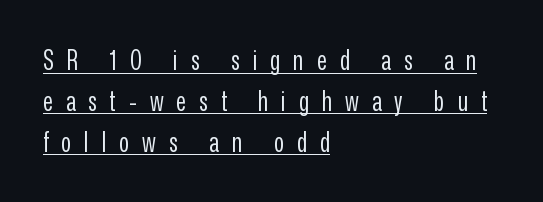
Q: Is the text bold? A: No.
Q: Is the text italic (slanted)? A: No, it is upright.
Q: Is the text underlined? A: Yes.
Q: How is the paragraph aligned? A: Left-aligned.
Q: Is the spacing between letters normal or unusually wide? A: Unusually wide.
Q: Is the spacing between lines tight, normal or loose? A: Normal.
